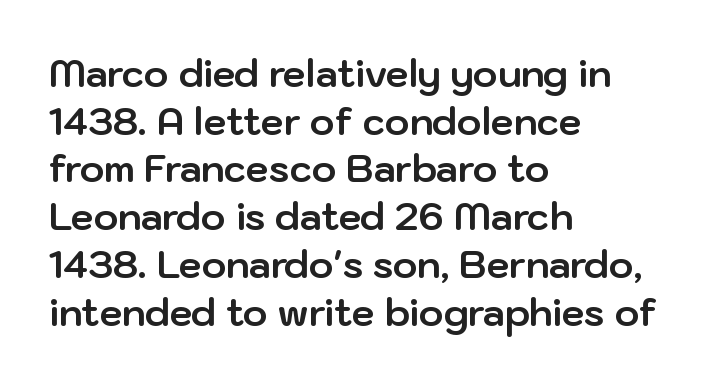
The image shows 37 px bold sans-serif type, upright; set left-aligned, normal line spacing (1.29x), normal letter spacing, not underlined; low stroke contrast and a medium x-height.
